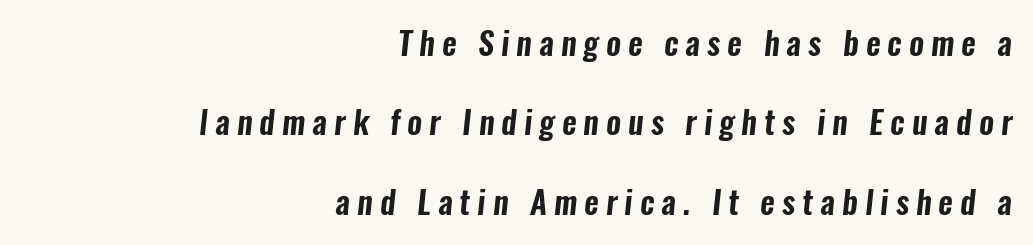
What kind of face is this? One without serifs — a sans. Any mark beneath the type? The region is blank. There is plenty of visible air inserted between adjacent glyphs. Leftover space on each line is placed entirely before the opening word. Spacing verdict: proportional, widths tailored to each character. Horizontal bands of white between lines are thick stripes.
